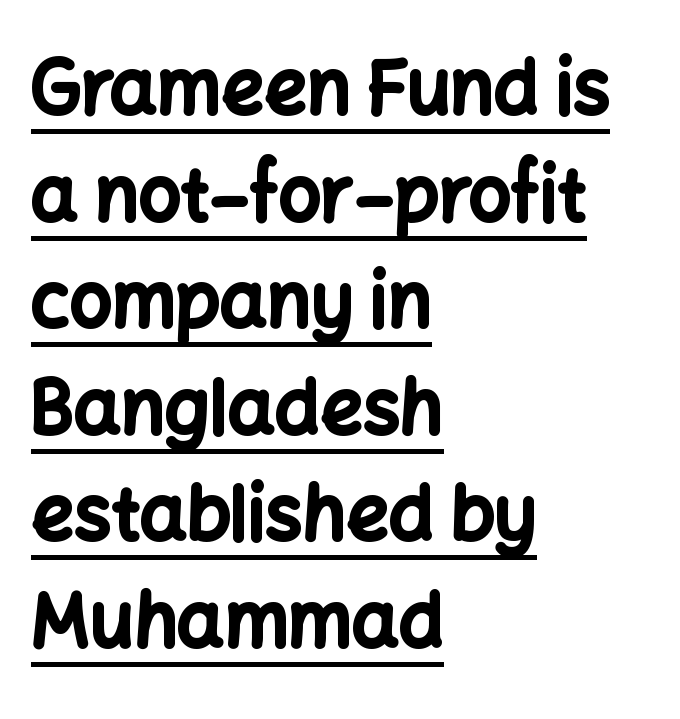
{"serif": "no", "italic": "no", "bold": "yes", "weight": "bold", "width": "normal", "stroke_contrast": "low", "x_height": "medium", "monospaced": "no", "underline": "yes", "align": "left", "line_spacing": "normal", "line_spacing_ratio": 1.44, "letter_spacing": "normal", "letter_spacing_em": 0.0, "glyph_px": 74}
